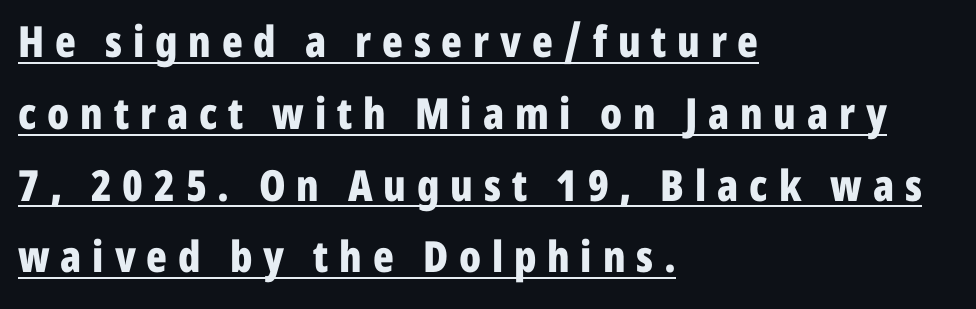
The image shows 43 px bold, condensed sans-serif type, upright; set left-aligned, normal line spacing (1.67x), unusually wide letter spacing (+0.25 em), underlined; low stroke contrast and a medium x-height.
